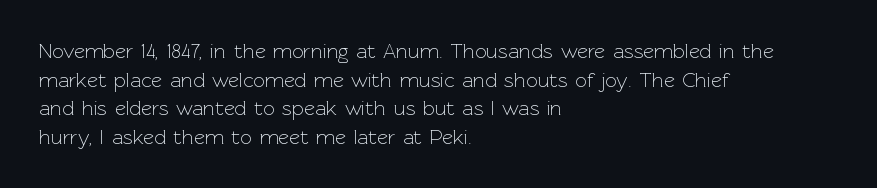
{"italic": "no", "bold": "no", "underline": "no", "align": "left", "line_spacing": "normal", "line_spacing_ratio": 1.36, "letter_spacing": "normal", "letter_spacing_em": 0.0, "glyph_px": 21}
